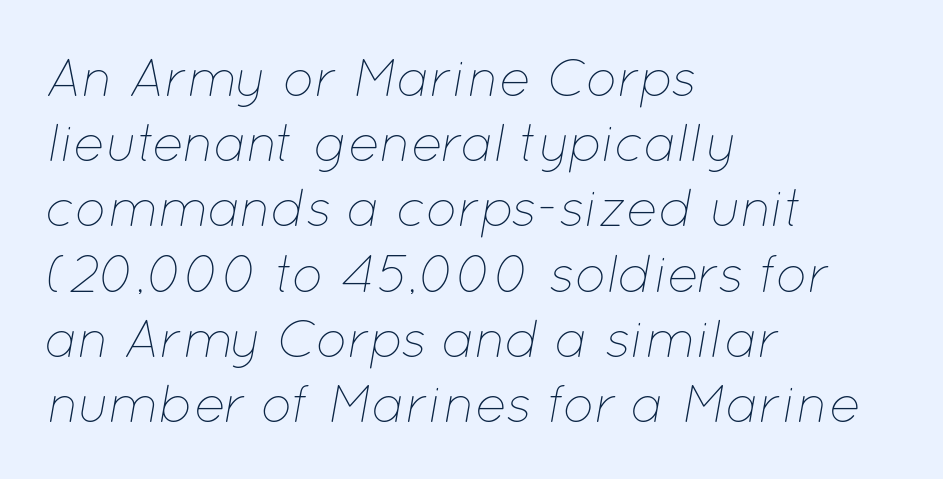
The letters are slanted; this is an italic face. Short and long lines alike share a common starting point at left. Just letters on the line, the space beneath them empty. The letters advance in unequal steps, a hallmark of proportional type. The letters sit at their default tracking, neither squeezed nor spread.
